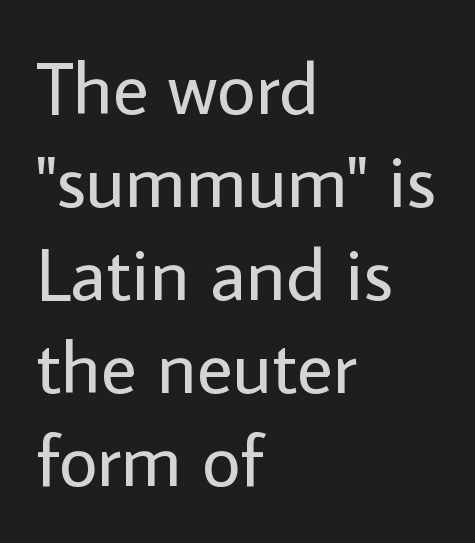
{"serif": "no", "italic": "no", "bold": "no", "weight": "regular", "width": "normal", "stroke_contrast": "low", "x_height": "medium", "monospaced": "no", "underline": "no", "align": "left", "line_spacing_ratio": 1.24, "letter_spacing": "normal", "letter_spacing_em": 0.0, "glyph_px": 75}
